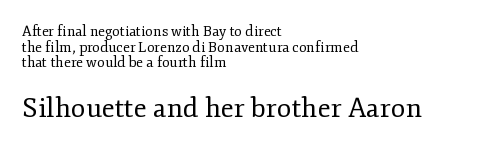
Q: Is the text bold? A: No.
Q: Is the text italic (slanted)? A: No, it is upright.
Q: Is the text underlined? A: No.
Q: How is the paragraph aligned? A: Left-aligned.
Q: Is the spacing between letters normal or unusually wide? A: Normal.
Q: Is the spacing between lines tight, normal or loose? A: Tight.
Q: Which block of text is set in a larger size, the first (top) or the second (bottom)? A: The second (bottom) one.
